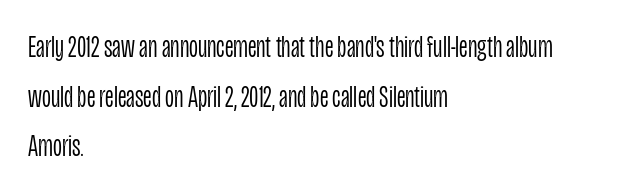
The image shows 31 px light, condensed sans-serif type, upright; set left-aligned, normal line spacing (1.6x), normal letter spacing, not underlined; low stroke contrast and a large x-height.
